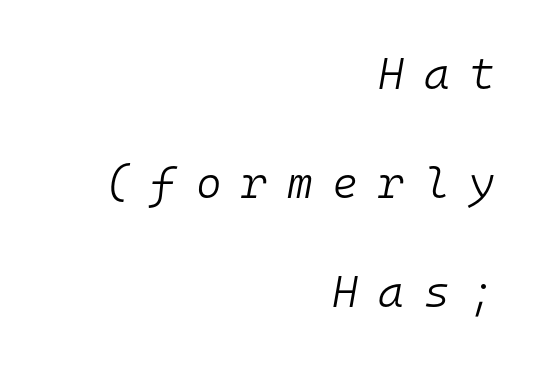
{"italic": "yes", "lean": "right", "slant_degrees": 10, "bold": "no", "weight": "light", "width": "normal", "stroke_contrast": "low", "x_height": "medium", "monospaced": "yes", "underline": "no", "align": "right", "line_spacing": "loose", "line_spacing_ratio": 2.48, "letter_spacing": "wide", "letter_spacing_em": 0.45, "glyph_px": 44}
